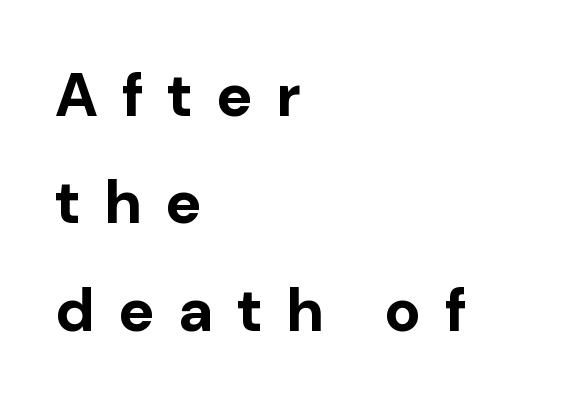
The rendering inserts visible extra space after every character. No italicization has been applied; the sample stays upright. These lines are rendered in a variable-pitch font. The rag falls on the right side of this text block. Clear beneath every line of the passage. Does the weight exceed regular? Yes, all the way to bold.
